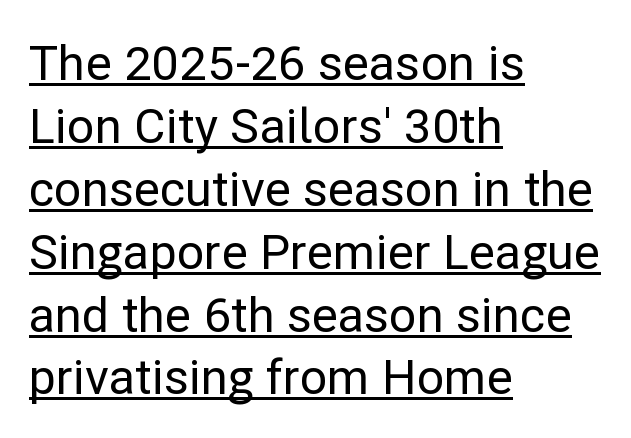
The image shows 48 px sans-serif type, upright; set left-aligned, normal line spacing (1.31x), normal letter spacing, underlined; low stroke contrast and a medium x-height.
